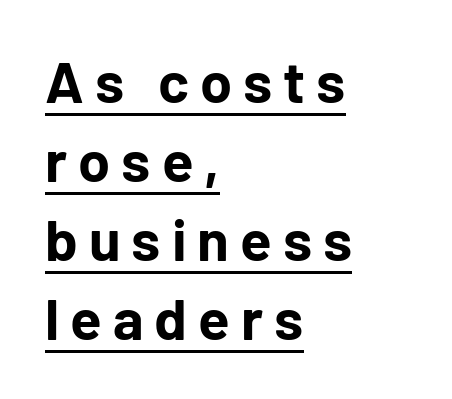
Q: Is the text bold? A: Yes.
Q: Is the text italic (slanted)? A: No, it is upright.
Q: Is the typeface a serif or a sans-serif typeface? A: Sans-serif.
Q: Is the text underlined? A: Yes.
Q: How is the paragraph aligned? A: Left-aligned.
Q: Is the spacing between lines tight, normal or loose? A: Normal.
Q: Width (condensed, normal, or wide)? A: Normal.
Q: Stroke contrast? A: Low.
Q: x-height? A: Medium.
Q: Monospaced? A: No.
